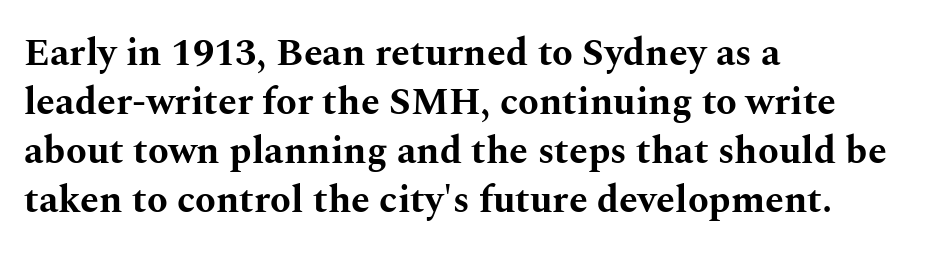
Q: Is the text bold? A: Yes.
Q: Is the text italic (slanted)? A: No, it is upright.
Q: Is the typeface a serif or a sans-serif typeface? A: Serif.
Q: Is the text underlined? A: No.
Q: How is the paragraph aligned? A: Left-aligned.
Q: Is the spacing between letters normal or unusually wide? A: Normal.
Q: Is the spacing between lines tight, normal or loose? A: Normal.
Q: Width (condensed, normal, or wide)? A: Wide.
Q: Stroke contrast? A: Medium.
Q: x-height? A: Medium.
Q: Monospaced? A: No.
